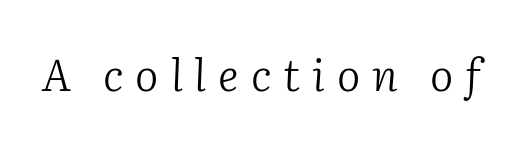
{"serif": "yes", "italic": "yes", "lean": "right", "slant_degrees": 2, "bold": "no", "weight": "light", "width": "normal", "stroke_contrast": "low", "x_height": "medium", "monospaced": "no", "underline": "no", "letter_spacing": "wide", "letter_spacing_em": 0.27, "glyph_px": 44}
